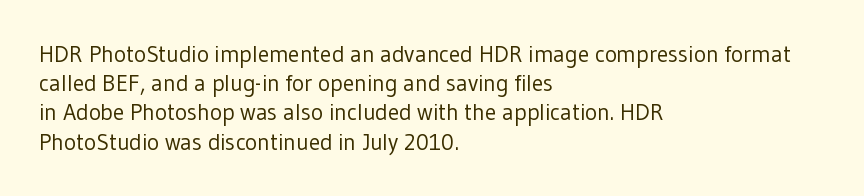
{"italic": "no", "bold": "no", "underline": "no", "align": "left", "line_spacing": "normal", "line_spacing_ratio": 1.27, "letter_spacing": "normal", "letter_spacing_em": 0.0, "glyph_px": 23}
